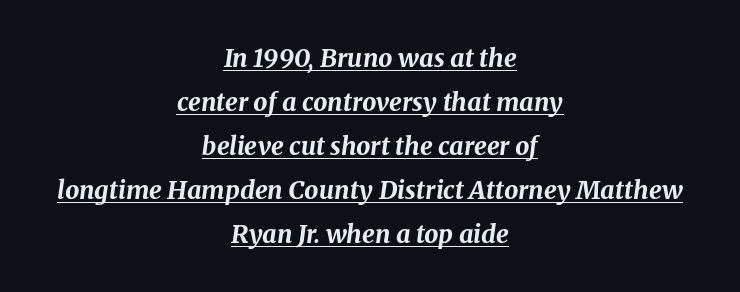
The image shows 25 px bold type, italic (leaning right); set centered, line spacing 1.76x, normal letter spacing, underlined.
